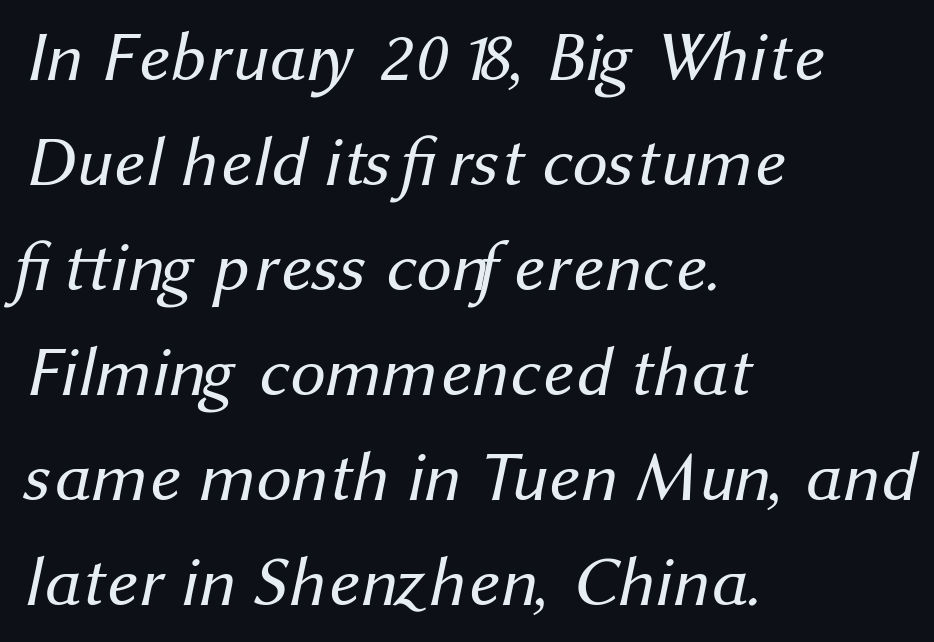
The font family rendered here belongs to the sans-serif group. The passage shown is typed in a proportional face where columns would drift. Is this a heavy cut? Hardly; it is regular or lighter. The string is rendered with underlining switched off.
